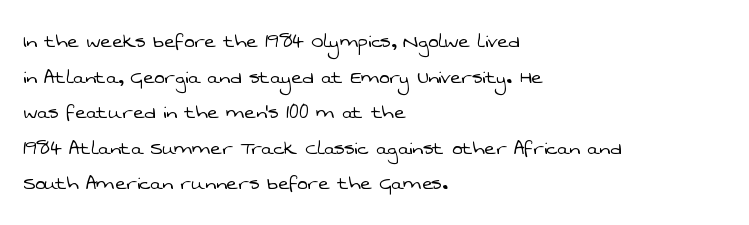
The image shows 24 px text type; set left-aligned, normal line spacing (1.48x), normal letter spacing, not underlined.
